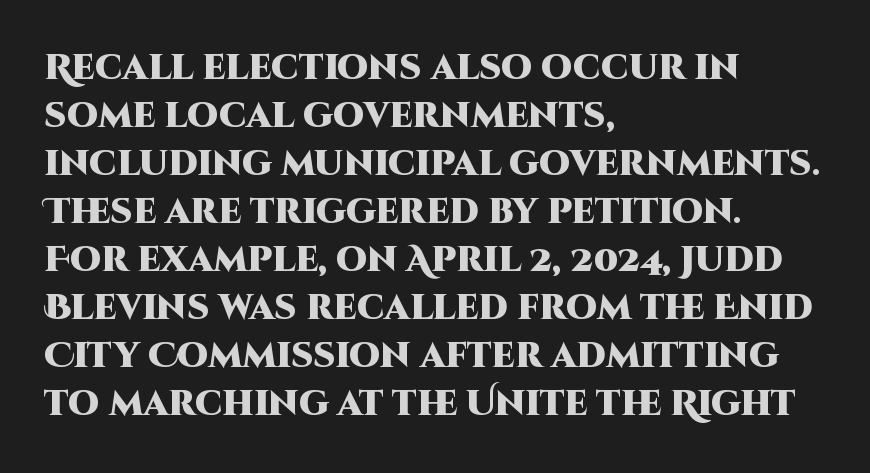
Words appear dense and cohesive because spacing is normal. Designer's note — italics off, roman on. Heavy, bold letterforms. Examine the stroke ends and you'll find no serifs.
